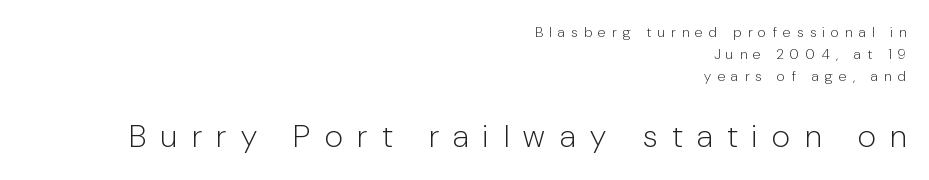
Rule under the text: the space is simply empty. Note: smaller setting up top, larger setting below. The typesetting does not lean heavy: it is not bold. Letter spacing: wide. Each new line begins a customary step beneath the previous one.
